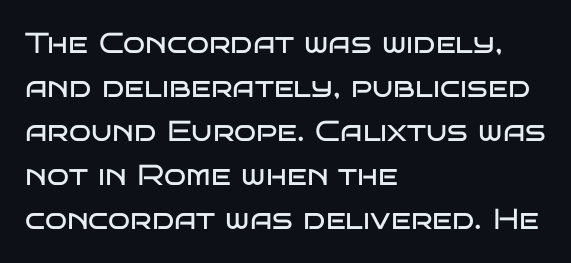
Q: Is the text bold? A: No.
Q: Is the text italic (slanted)? A: No, it is upright.
Q: Is the typeface a serif or a sans-serif typeface? A: Sans-serif.
Q: Is the text underlined? A: No.
Q: How is the paragraph aligned? A: Left-aligned.
Q: Is the spacing between letters normal or unusually wide? A: Normal.
Q: Is the spacing between lines tight, normal or loose? A: Normal.
Q: Width (condensed, normal, or wide)? A: Wide.
Q: Stroke contrast? A: Low.
Q: x-height? A: Large.
Q: Monospaced? A: No.
